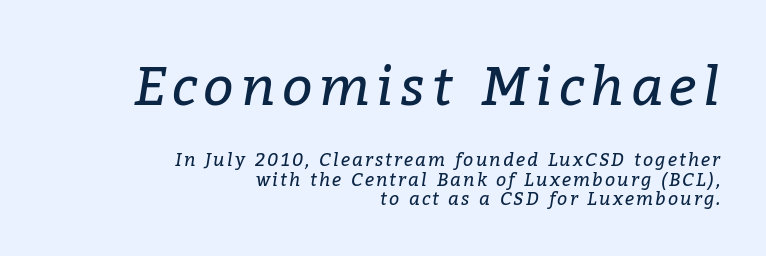
The passage shown is not bold in any degree. If you drew a line through each stem, it would be angled. Does the bottom block carry the larger type? No, the top block does. Where is the straight margin? On the right. Nobody drew a line under any word here. The font family rendered here belongs to the serif group.
